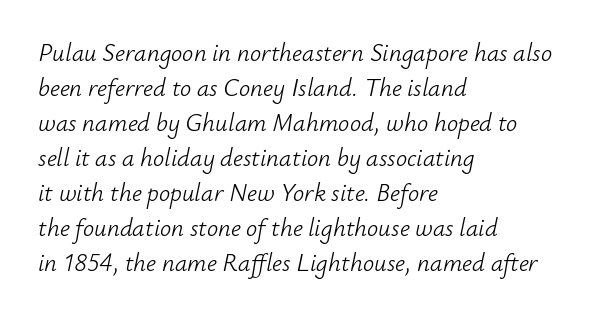
The letters sit at their default tracking, neither squeezed nor spread. The passage is arranged the way most books set body copy — flush left. Stems and bowls with no extra thickness — not bold. Vertical spacing — default.
